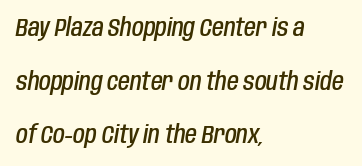
Successive baselines arrive slowly, with a big drop between each. Caption: multi-line text, flush left, ragged right. The gaps between neighbouring characters are ordinary and unremarkable. Honestly, there is no underline to notice here at all.
